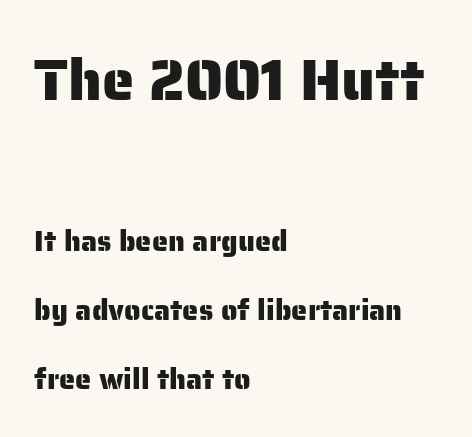
This sample uses an upright cut, with every glyph sitting square on the baseline. Looks like regular typesetting: each glyph gets only the width it needs. Does the bottom block carry the larger type? No, the top block does. Check under the words: just untouched page. This rendering uses left alignment, leaving the right contour irregular.
